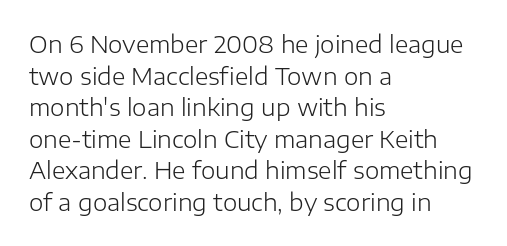
The strokes are not fattened; the text isn't bold. Beneath every word, the page is bare. Every row of glyphs begins at an identical x-position on the left. In terms of posture, this sample is upright.
